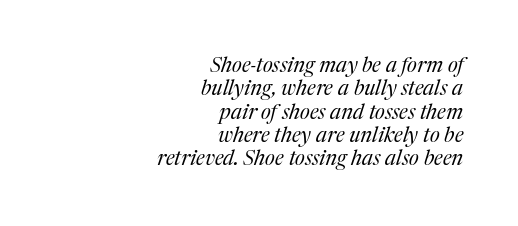
Q: Is the text bold? A: No.
Q: Is the text italic (slanted)? A: Yes, it leans right by about 17 degrees.
Q: Is the text underlined? A: No.
Q: How is the paragraph aligned? A: Right-aligned.
Q: Is the spacing between letters normal or unusually wide? A: Normal.
Q: Is the spacing between lines tight, normal or loose? A: Tight.
